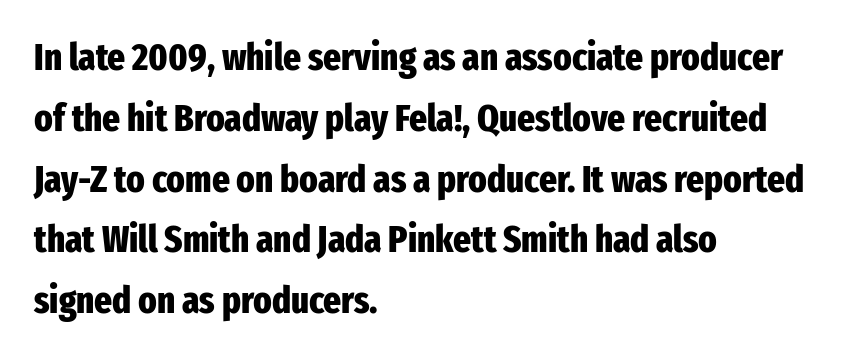
{"serif": "no", "italic": "no", "bold": "yes", "weight": "heavy", "width": "condensed", "stroke_contrast": "low", "x_height": "medium", "monospaced": "no", "underline": "no", "align": "left", "line_spacing": "normal", "line_spacing_ratio": 1.6, "letter_spacing": "normal", "letter_spacing_em": 0.0, "glyph_px": 38}
